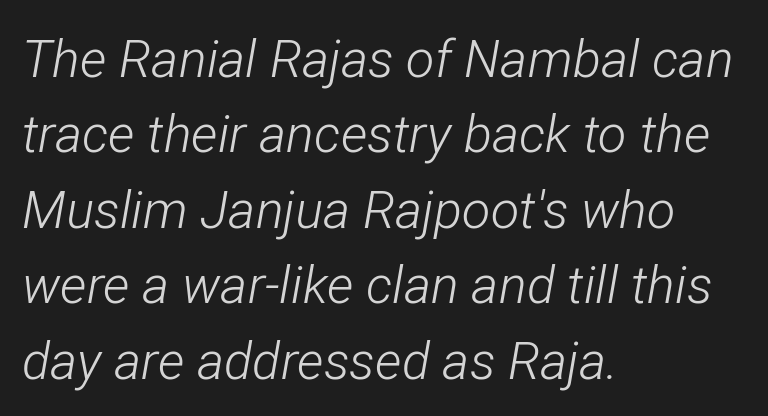
Q: Is the text bold? A: No.
Q: Is the text italic (slanted)? A: Yes, it leans right by about 12 degrees.
Q: Is the text underlined? A: No.
Q: How is the paragraph aligned? A: Left-aligned.
Q: Is the spacing between letters normal or unusually wide? A: Normal.
Q: Is the spacing between lines tight, normal or loose? A: Normal.
Q: Width (condensed, normal, or wide)? A: Condensed.
Q: Stroke contrast? A: Low.
Q: x-height? A: Medium.
Q: Monospaced? A: No.
